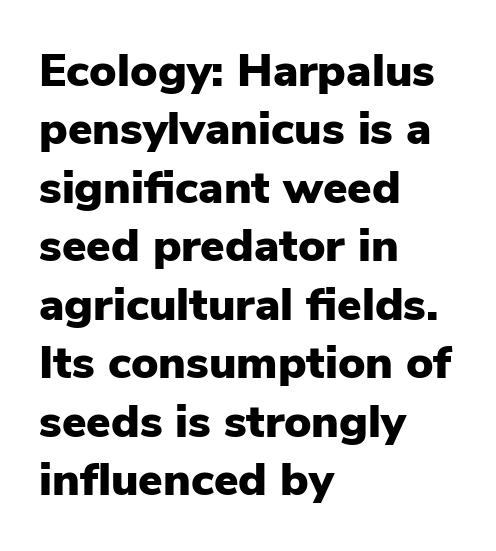
Q: Is the text bold? A: Yes.
Q: Is the text italic (slanted)? A: No, it is upright.
Q: Is the typeface a serif or a sans-serif typeface? A: Sans-serif.
Q: Is the text underlined? A: No.
Q: How is the paragraph aligned? A: Left-aligned.
Q: Is the spacing between letters normal or unusually wide? A: Normal.
Q: Is the spacing between lines tight, normal or loose? A: Normal.
Q: Width (condensed, normal, or wide)? A: Normal.
Q: Stroke contrast? A: Low.
Q: x-height? A: Medium.
Q: Monospaced? A: No.
